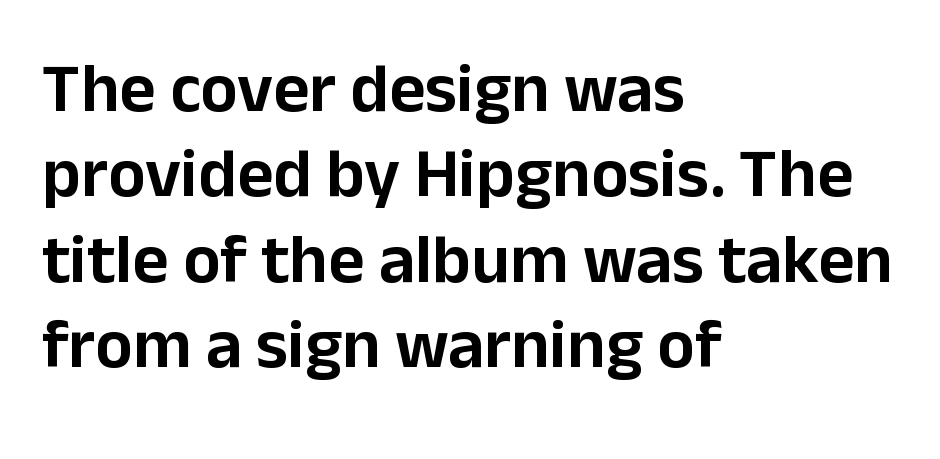
The typeface chosen for these lines omits serifs. Do the characters align in a grid? No, the font is proportional. Unlike italic type, these characters show no tilt at all. Nobody drew a line under any word here.
